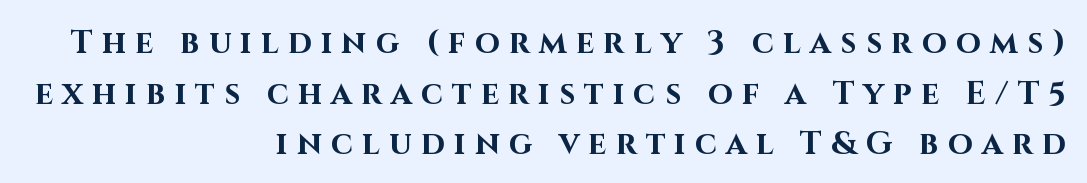
The image shows 32 px bold sans-serif type, upright; set right-aligned, normal line spacing (1.58x), unusually wide letter spacing (+0.29 em), not underlined; high stroke contrast and a large x-height.
